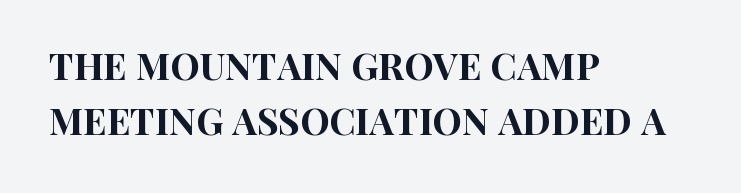
{"serif": "no", "italic": "no", "width": "condensed", "stroke_contrast": "high", "x_height": "large", "monospaced": "no", "underline": "no", "align": "left", "line_spacing": "normal", "line_spacing_ratio": 1.49, "letter_spacing": "normal", "letter_spacing_em": 0.0, "glyph_px": 37}
